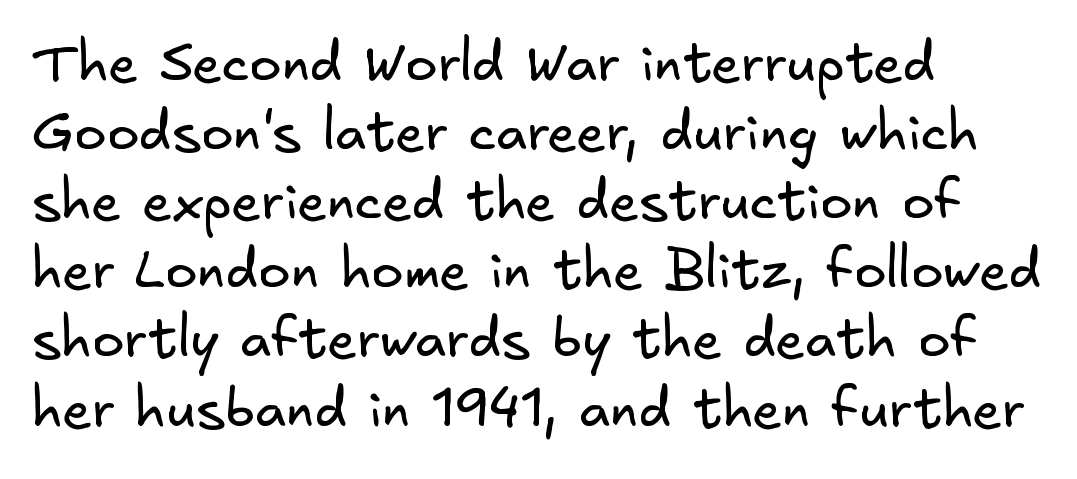
The image shows 54 px regular-weight sans-serif type; set left-aligned, normal line spacing (1.28x), normal letter spacing, not underlined; low stroke contrast and a small x-height.
